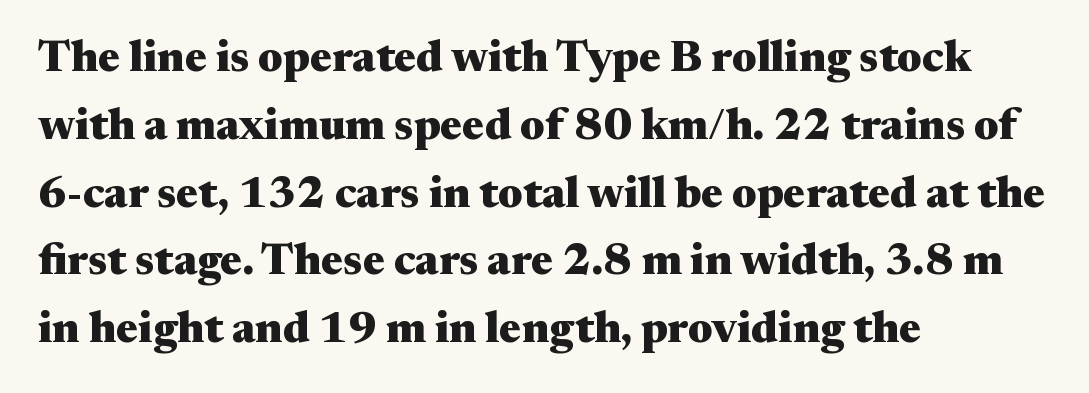
The image shows 44 px heavy, wide serif type, upright; set left-aligned, normal line spacing (1.54x), normal letter spacing, not underlined; medium stroke contrast and a medium x-height.
